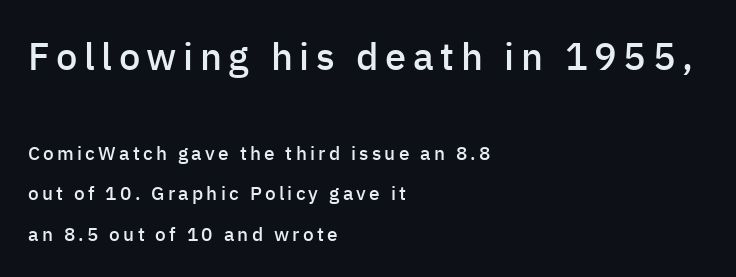
{"serif": "no", "italic": "no", "bold": "semi", "weight": "semibold", "width": "normal", "stroke_contrast": "low", "x_height": "medium", "monospaced": "no", "underline": "no", "align": "left", "line_spacing": "loose", "line_spacing_ratio": 2.12, "larger_block": "first", "size_ratio": 2.0, "glyph_px": 38}
